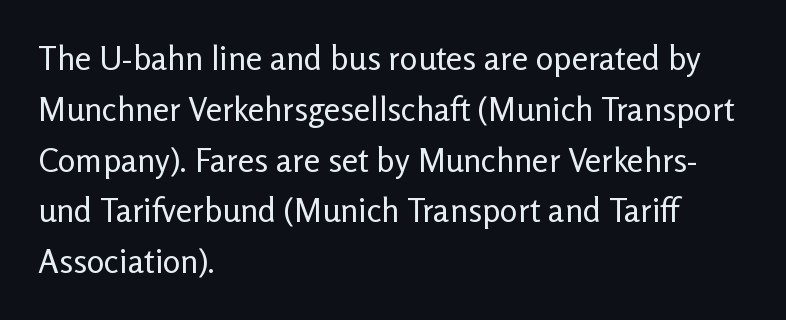
{"serif": "no", "italic": "no", "bold": "no", "weight": "regular", "width": "normal", "stroke_contrast": "low", "x_height": "medium", "monospaced": "no", "underline": "no", "align": "left", "line_spacing": "normal", "line_spacing_ratio": 1.54, "letter_spacing": "normal", "letter_spacing_em": 0.0, "glyph_px": 33}
